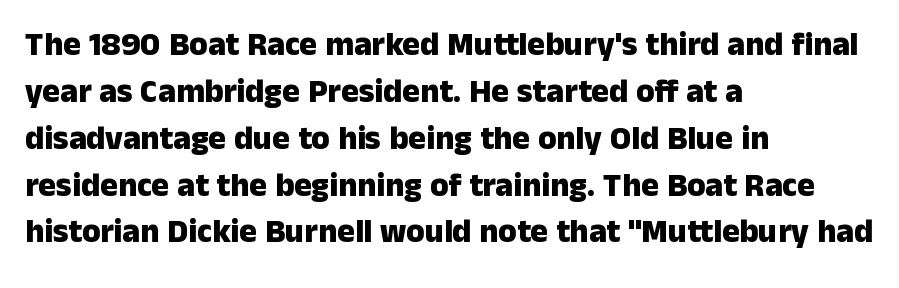
Q: Is the text bold? A: Yes.
Q: Is the text italic (slanted)? A: No, it is upright.
Q: Is the typeface a serif or a sans-serif typeface? A: Sans-serif.
Q: Is the text underlined? A: No.
Q: How is the paragraph aligned? A: Left-aligned.
Q: Is the spacing between letters normal or unusually wide? A: Normal.
Q: Is the spacing between lines tight, normal or loose? A: Normal.
Q: Width (condensed, normal, or wide)? A: Normal.
Q: Stroke contrast? A: Low.
Q: x-height? A: Medium.
Q: Monospaced? A: No.
